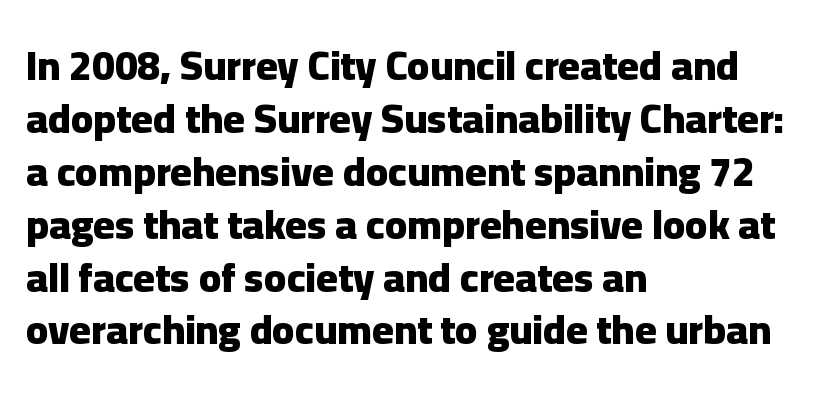
Beneath every word, the page is bare. You can tell from the bare stems that sans-serif type was used. Tall strokes in this sample are plumb rather than angled. Emphasis by weight is at full strength: bold. Leftover space on each line is placed entirely after the last word. Is this a fixed-width face? No — the glyphs have proportional, varying widths.
